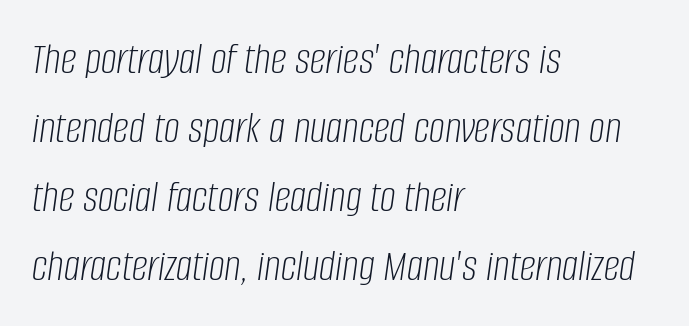
Characters follow at the spacing the type designer built in. This rendering features lettering with no underline. The passage is arranged the way most books set body copy — flush left. The weight would be labelled regular, book, light, or lighter still.
